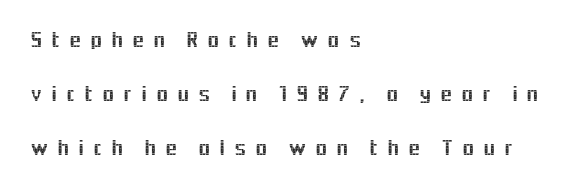
A typesetter would call this leading open, well beyond the default. Posture: straight, roman, zero tilt. Bare-footed words on every line. Letter spacing: wide. Every row of glyphs begins at an identical x-position on the left.
